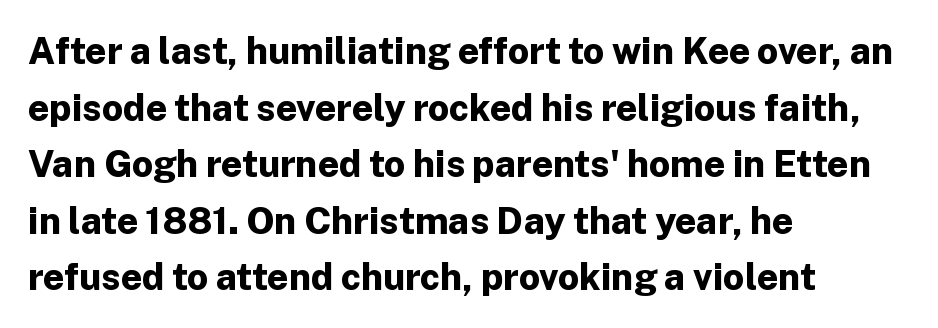
The image shows 37 px bold sans-serif type, upright; set left-aligned, normal line spacing (1.53x), normal letter spacing, not underlined; low stroke contrast and a medium x-height.
